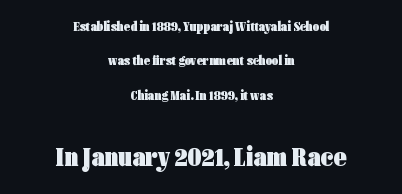
{"serif": "no", "italic": "no", "bold": "yes", "weight": "heavy", "width": "condensed", "stroke_contrast": "low", "x_height": "medium", "monospaced": "no", "underline": "no", "align": "center", "line_spacing": "loose", "line_spacing_ratio": 2.45, "letter_spacing": "normal", "letter_spacing_em": 0.0, "larger_block": "second", "size_ratio": 2.0, "glyph_px": 28}
